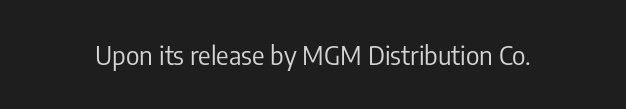
Q: Is the text bold? A: No.
Q: Is the text italic (slanted)? A: No, it is upright.
Q: Is the text underlined? A: No.
Q: Is the spacing between letters normal or unusually wide? A: Normal.
